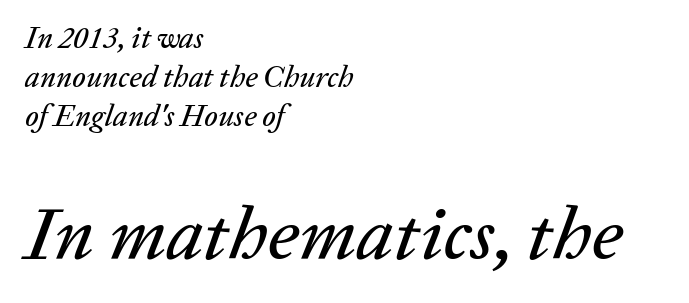
Q: Is the text italic (slanted)? A: Yes, it leans right by about 20 degrees.
Q: Is the text underlined? A: No.
Q: How is the paragraph aligned? A: Left-aligned.
Q: Is the spacing between letters normal or unusually wide? A: Normal.
Q: Is the spacing between lines tight, normal or loose? A: Normal.
Q: Which block of text is set in a larger size, the first (top) or the second (bottom)? A: The second (bottom) one.
Q: Width (condensed, normal, or wide)? A: Normal.
Q: Stroke contrast? A: Low.
Q: x-height? A: Medium.
Q: Monospaced? A: No.
